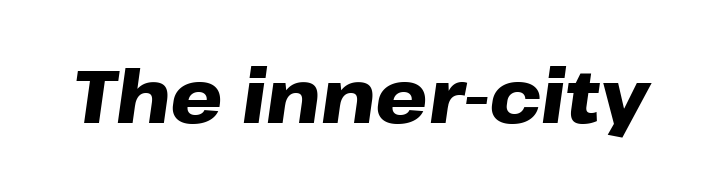
{"italic": "yes", "lean": "right", "slant_degrees": 8, "bold": "yes", "weight": "heavy", "width": "wide", "stroke_contrast": "low", "x_height": "medium", "monospaced": "no", "underline": "no", "letter_spacing": "normal", "letter_spacing_em": 0.0, "glyph_px": 74}
